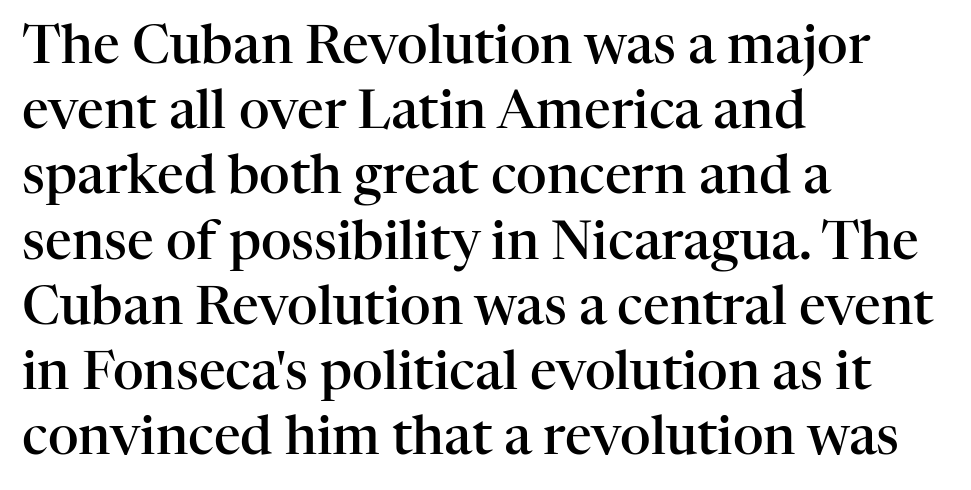
Q: Is the text bold? A: Semi-bold.
Q: Is the text italic (slanted)? A: No, it is upright.
Q: Is the typeface a serif or a sans-serif typeface? A: Serif.
Q: Is the text underlined? A: No.
Q: How is the paragraph aligned? A: Left-aligned.
Q: Is the spacing between letters normal or unusually wide? A: Normal.
Q: Width (condensed, normal, or wide)? A: Normal.
Q: Stroke contrast? A: High.
Q: x-height? A: Medium.
Q: Monospaced? A: No.
